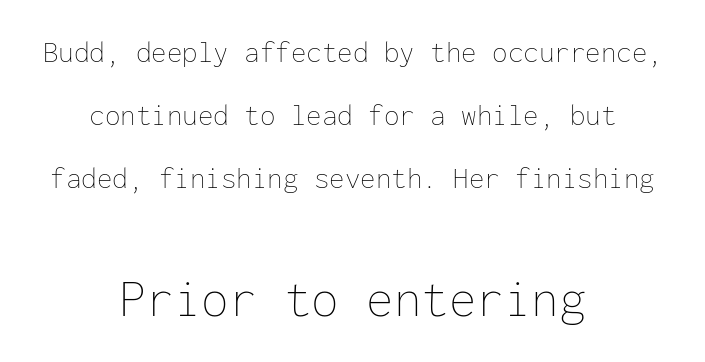
A typesetter would mark this as roman, not italic. No letter is thick-stroked: the sample isn't bold. Notice the wide empty band between every row — that's loose leading. A student would call this center alignment; a typographer would say set centered. The string is rendered with underlining switched off.
